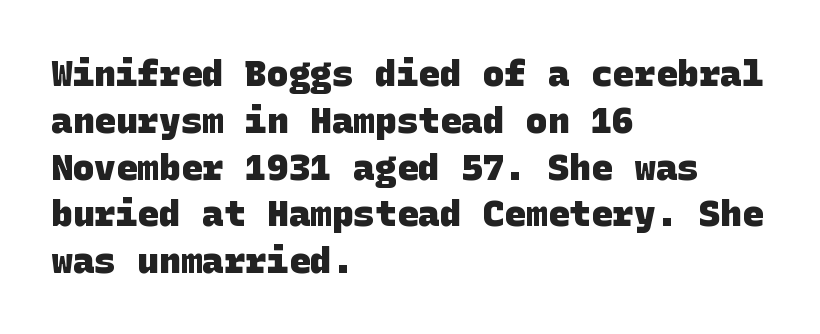
The image shows 36 px heavy sans-serif type; set left-aligned, normal line spacing (1.3x), normal letter spacing, not underlined; low stroke contrast and a large x-height.
